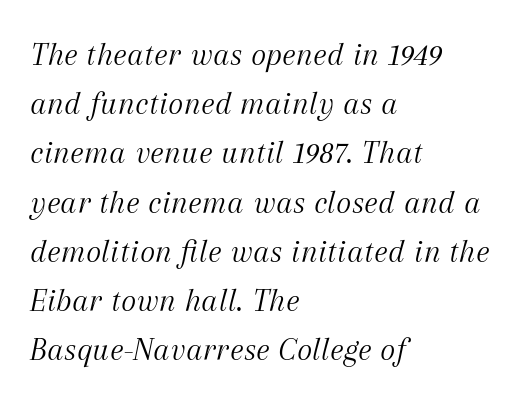
Q: Is the text bold? A: No.
Q: Is the text italic (slanted)? A: Yes, it leans right by about 12 degrees.
Q: Is the typeface a serif or a sans-serif typeface? A: Serif.
Q: Is the text underlined? A: No.
Q: How is the paragraph aligned? A: Left-aligned.
Q: Is the spacing between letters normal or unusually wide? A: Normal.
Q: Is the spacing between lines tight, normal or loose? A: Normal.
Q: Width (condensed, normal, or wide)? A: Normal.
Q: Stroke contrast? A: Medium.
Q: x-height? A: Medium.
Q: Monospaced? A: No.
